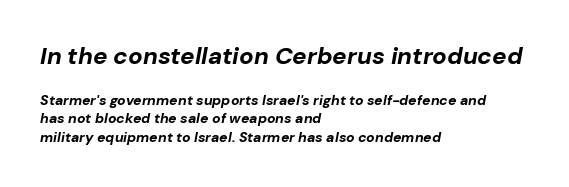
{"italic": "yes", "lean": "right", "slant_degrees": 10, "bold": "yes", "underline": "no", "align": "left", "line_spacing": "normal", "line_spacing_ratio": 1.32, "letter_spacing": "normal", "letter_spacing_em": 0.0, "larger_block": "first", "size_ratio": 1.71, "glyph_px": 24}
